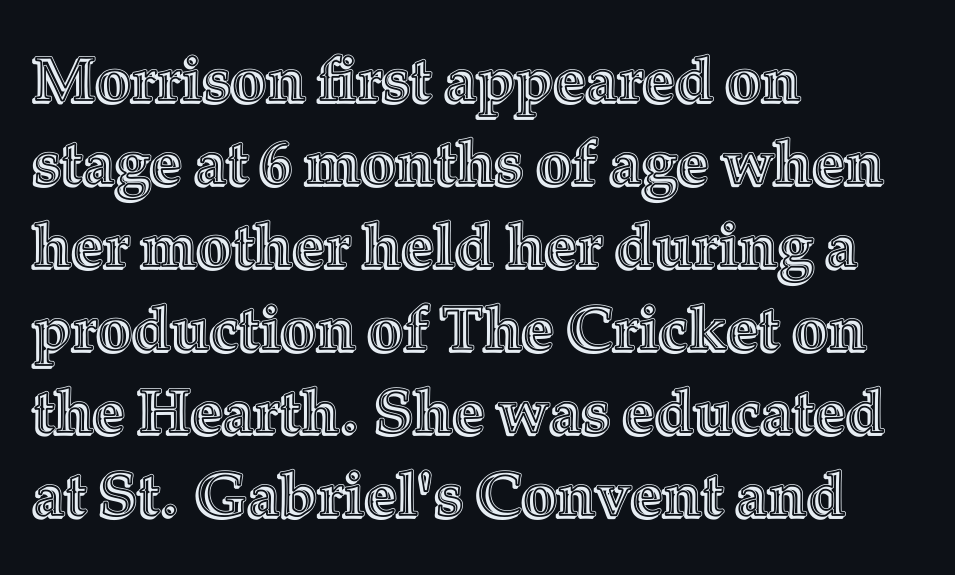
{"italic": "no", "width": "normal", "x_height": "medium", "monospaced": "no", "underline": "no", "align": "left", "line_spacing": "normal", "line_spacing_ratio": 1.34, "letter_spacing": "normal", "letter_spacing_em": 0.0, "glyph_px": 62}
